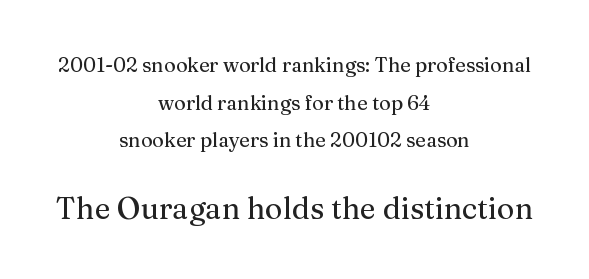
The image shows 30 px serif type, upright; set centered, line spacing 1.88x, normal letter spacing, not underlined; the second (bottom) block is 1.5x larger; medium stroke contrast and a medium x-height.
